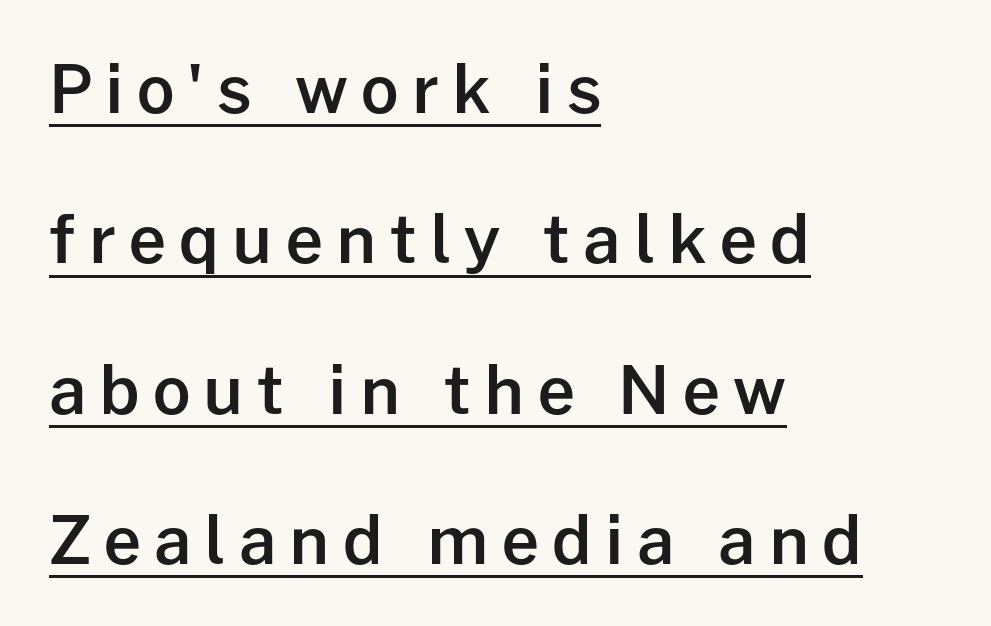
The image shows 66 px semibold sans-serif type, upright; set left-aligned, loose line spacing (2.28x), unusually wide letter spacing (+0.2 em), underlined; low stroke contrast and a medium x-height.
